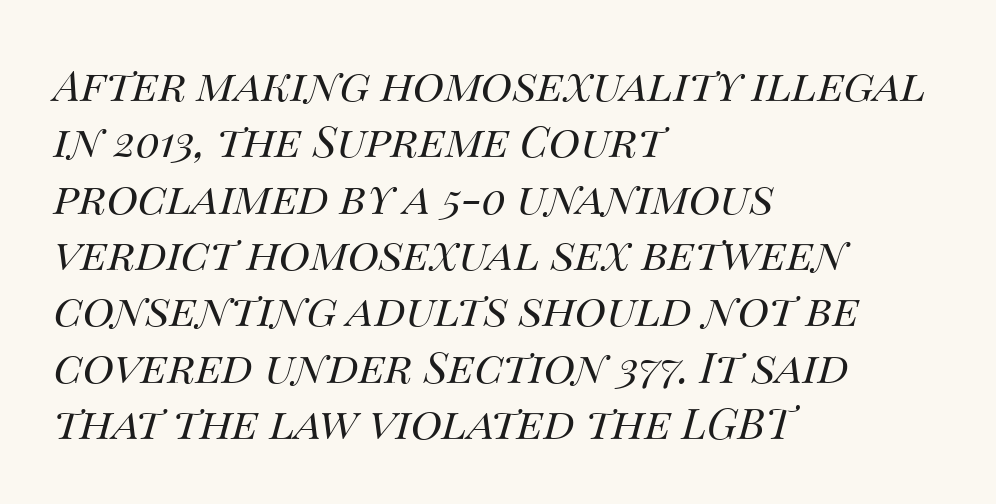
The image shows 43 px regular-weight type, italic (leaning right); set left-aligned, normal line spacing (1.31x), normal letter spacing, not underlined; medium stroke contrast and a large x-height.
